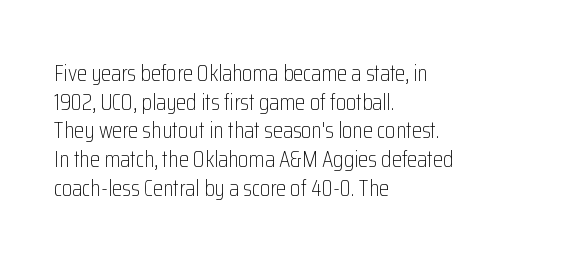
{"italic": "no", "bold": "no", "underline": "no", "align": "left", "line_spacing": "normal", "line_spacing_ratio": 1.25, "letter_spacing": "normal", "letter_spacing_em": 0.0, "glyph_px": 23}
